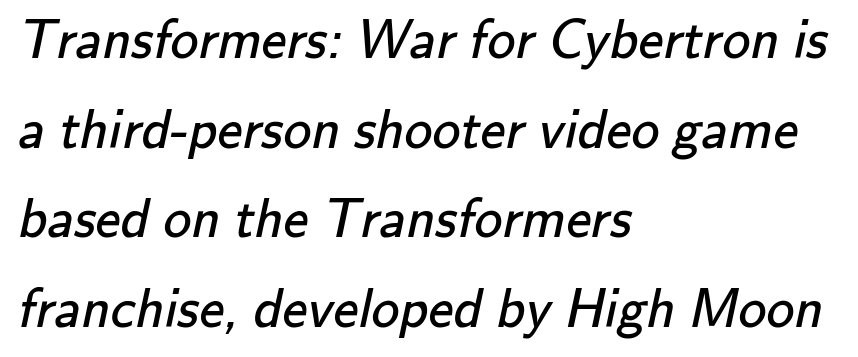
How would I describe the line gaps? Plain and ordinary. Letter spacing: default. The face used here is proportionally spaced, like ordinary book or web type. Every row of glyphs begins at an identical x-position on the left. Type style note: lacks serifs. No word sits above an underline.
